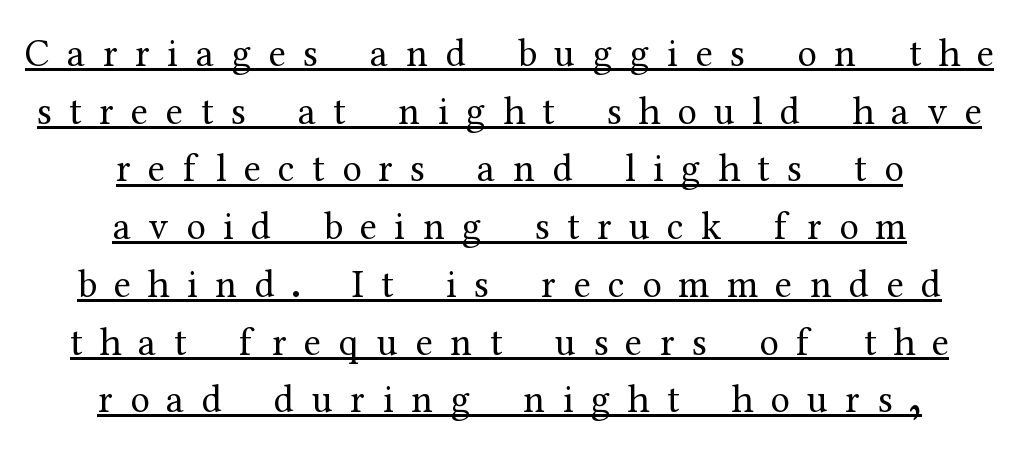
The sample's only ornament is a line tracing under the words. This sample keeps an unexceptional amount of space between lines. Is the block centered? Yes — each line is placed symmetrically about the middle. Unlike a clean sans, this face finishes its strokes with serifs. The face looks like a standard text weight, possibly lighter.
